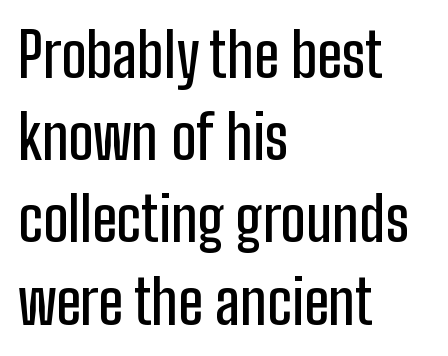
{"serif": "no", "italic": "no", "width": "condensed", "stroke_contrast": "low", "x_height": "medium", "monospaced": "no", "underline": "no", "align": "left", "line_spacing": "normal", "line_spacing_ratio": 1.37, "letter_spacing": "normal", "letter_spacing_em": 0.0, "glyph_px": 60}
